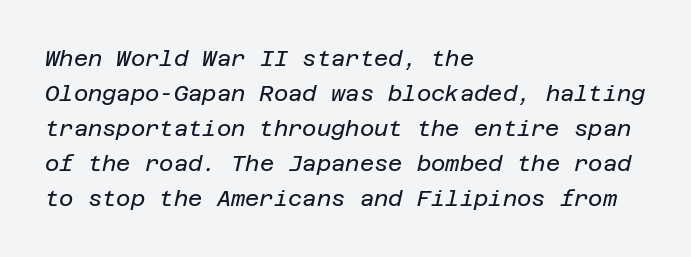
The image shows 22 px text type, italic (leaning right); set left-aligned, normal line spacing (1.59x), normal letter spacing, not underlined.
